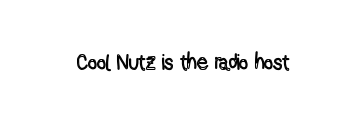
Q: Is the text italic (slanted)? A: No, it is upright.
Q: Is the text underlined? A: No.
Q: Is the spacing between letters normal or unusually wide? A: Normal.
